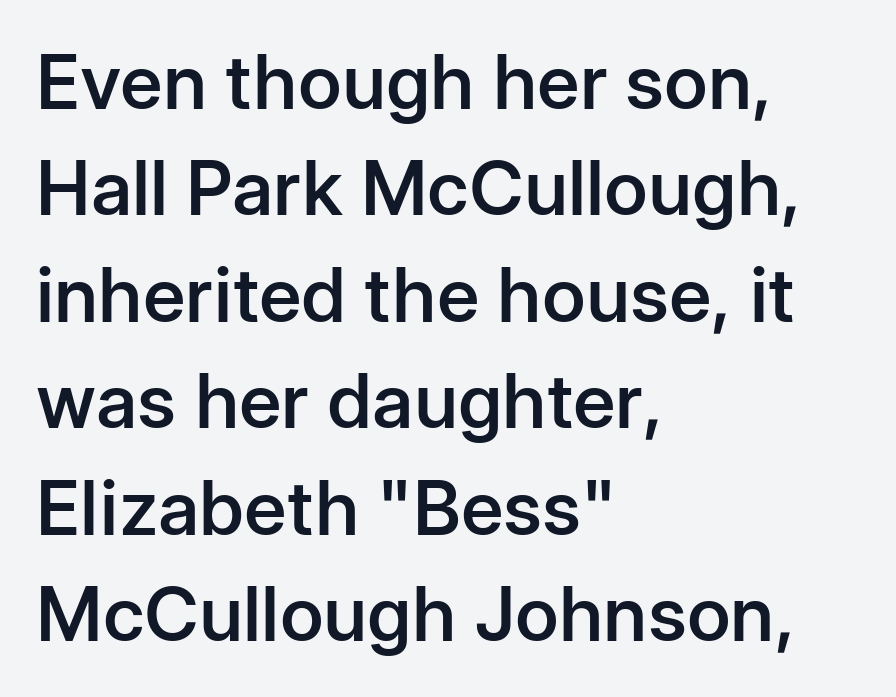
The image shows 75 px semibold sans-serif type, upright; set left-aligned, normal line spacing (1.42x), normal letter spacing, not underlined; low stroke contrast and a medium x-height.
